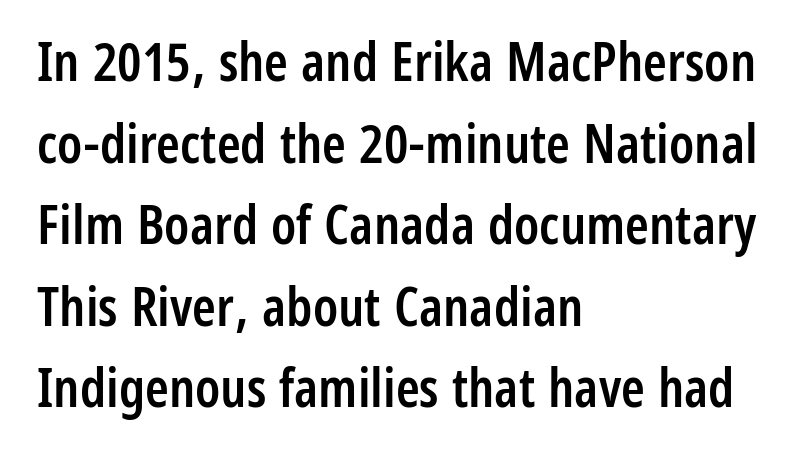
Q: Is the text bold? A: Semi-bold.
Q: Is the text italic (slanted)? A: No, it is upright.
Q: Is the typeface a serif or a sans-serif typeface? A: Sans-serif.
Q: Is the text underlined? A: No.
Q: How is the paragraph aligned? A: Left-aligned.
Q: Is the spacing between letters normal or unusually wide? A: Normal.
Q: Is the spacing between lines tight, normal or loose? A: Normal.
Q: Width (condensed, normal, or wide)? A: Condensed.
Q: Stroke contrast? A: Low.
Q: x-height? A: Medium.
Q: Monospaced? A: No.
